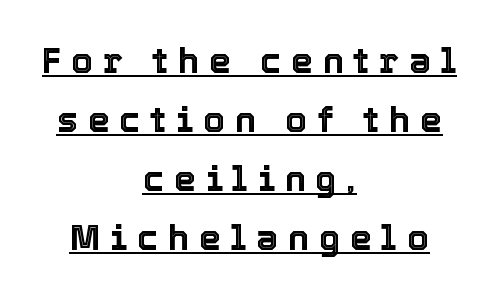
{"italic": "no", "width": "normal", "x_height": "medium", "monospaced": "no", "underline": "yes", "align": "center", "line_spacing": "normal", "line_spacing_ratio": 1.69, "letter_spacing": "wide", "letter_spacing_em": 0.28, "glyph_px": 35}
